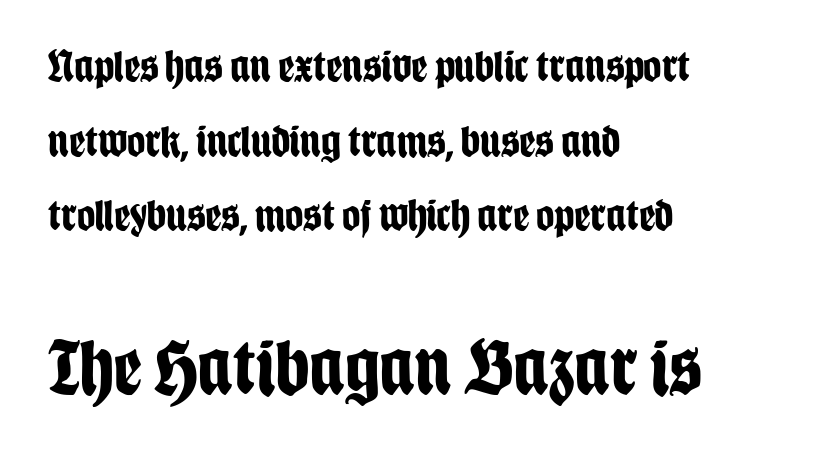
{"serif": "no", "italic": "no", "bold": "yes", "weight": "bold", "width": "condensed", "stroke_contrast": "low", "x_height": "large", "monospaced": "no", "underline": "no", "align": "left", "line_spacing": "normal", "line_spacing_ratio": 1.66, "letter_spacing": "normal", "letter_spacing_em": 0.0, "larger_block": "second", "size_ratio": 1.76, "glyph_px": 79}
